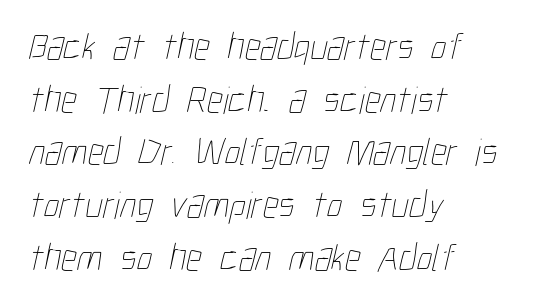
The image shows 39 px thin, condensed type; set left-aligned, normal line spacing (1.35x), normal letter spacing, not underlined; low stroke contrast and a medium x-height.
